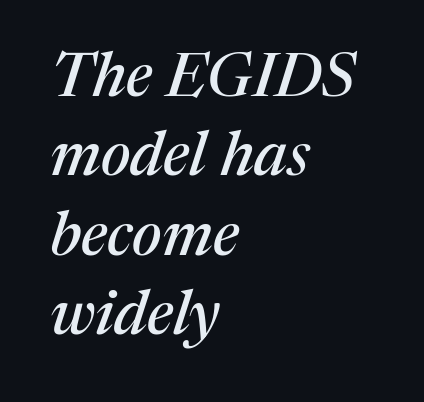
Q: Is the text italic (slanted)? A: Yes, it leans right by about 17 degrees.
Q: Is the typeface a serif or a sans-serif typeface? A: Serif.
Q: Is the text underlined? A: No.
Q: How is the paragraph aligned? A: Left-aligned.
Q: Is the spacing between letters normal or unusually wide? A: Normal.
Q: Is the spacing between lines tight, normal or loose? A: Normal.
Q: Width (condensed, normal, or wide)? A: Normal.
Q: Stroke contrast? A: Medium.
Q: x-height? A: Medium.
Q: Monospaced? A: No.
